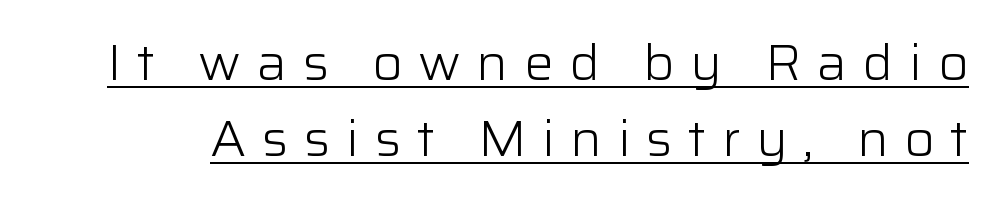
Q: Is the text bold? A: No.
Q: Is the text italic (slanted)? A: No, it is upright.
Q: Is the typeface a serif or a sans-serif typeface? A: Sans-serif.
Q: Is the text underlined? A: Yes.
Q: Is the spacing between letters normal or unusually wide? A: Unusually wide.
Q: Is the spacing between lines tight, normal or loose? A: Normal.
Q: Width (condensed, normal, or wide)? A: Normal.
Q: Stroke contrast? A: Low.
Q: x-height? A: Medium.
Q: Monospaced? A: No.
